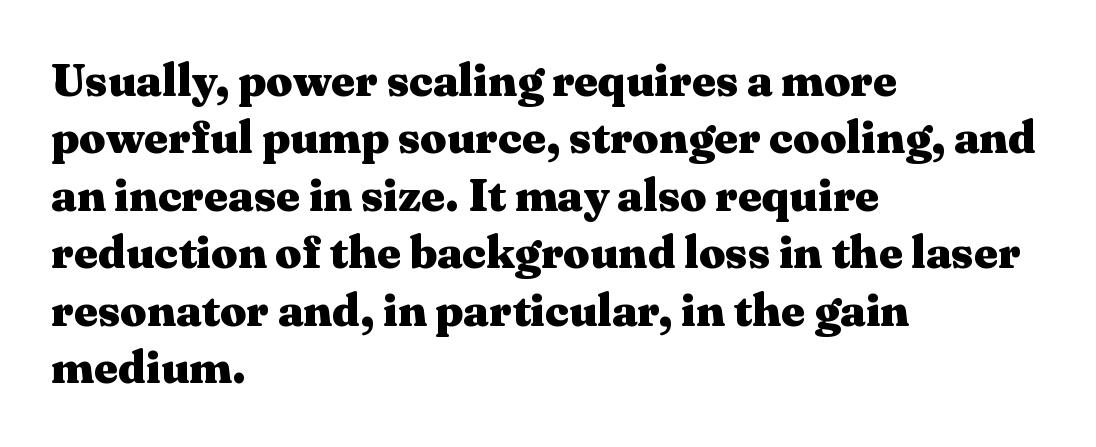
Visually the block forms a straight wall on the left and a jagged coastline on the right. Tall strokes in this sample are plumb rather than angled. Rows of type keep a routine distance in the vertical direction. The line texture is even and compact thanks to regular tracking.
